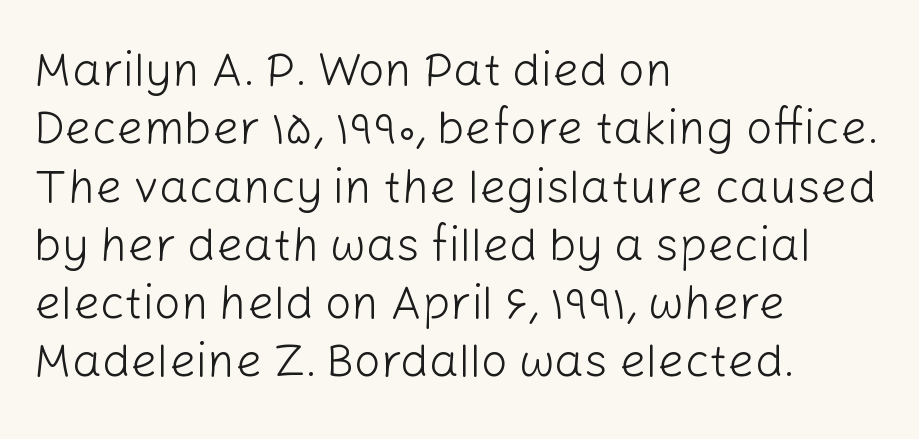
Q: Is the text bold? A: No.
Q: Is the text italic (slanted)? A: No, it is upright.
Q: Is the typeface a serif or a sans-serif typeface? A: Sans-serif.
Q: Is the text underlined? A: No.
Q: How is the paragraph aligned? A: Left-aligned.
Q: Is the spacing between letters normal or unusually wide? A: Normal.
Q: Width (condensed, normal, or wide)? A: Normal.
Q: Stroke contrast? A: Low.
Q: x-height? A: Medium.
Q: Monospaced? A: No.
